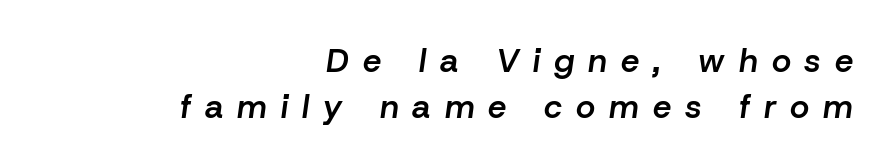
Q: Is the text bold? A: Semi-bold.
Q: Is the text italic (slanted)? A: Yes, it leans right by about 8 degrees.
Q: Is the text underlined? A: No.
Q: How is the paragraph aligned? A: Right-aligned.
Q: Is the spacing between letters normal or unusually wide? A: Unusually wide.
Q: Is the spacing between lines tight, normal or loose? A: Normal.
Q: Width (condensed, normal, or wide)? A: Normal.
Q: Stroke contrast? A: Low.
Q: x-height? A: Medium.
Q: Monospaced? A: No.
